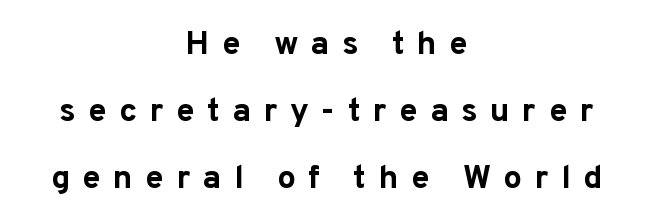
Q: Is the text bold? A: Yes.
Q: Is the text italic (slanted)? A: No, it is upright.
Q: Is the typeface a serif or a sans-serif typeface? A: Sans-serif.
Q: Is the text underlined? A: No.
Q: How is the paragraph aligned? A: Centered.
Q: Is the spacing between letters normal or unusually wide? A: Unusually wide.
Q: Is the spacing between lines tight, normal or loose? A: Loose.
Q: Width (condensed, normal, or wide)? A: Normal.
Q: Stroke contrast? A: Low.
Q: x-height? A: Medium.
Q: Monospaced? A: No.
